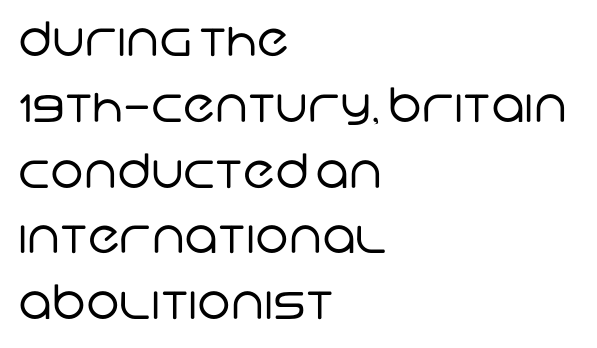
The image shows 47 px regular-weight sans-serif type; set left-aligned, normal line spacing (1.4x), normal letter spacing, not underlined; low stroke contrast and a large x-height.
